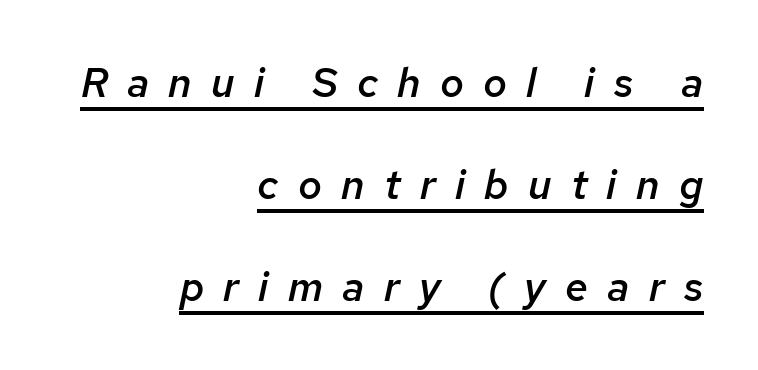
Q: Is the text bold? A: Semi-bold.
Q: Is the text italic (slanted)? A: Yes, it leans right by about 12 degrees.
Q: Is the text underlined? A: Yes.
Q: How is the paragraph aligned? A: Right-aligned.
Q: Is the spacing between letters normal or unusually wide? A: Unusually wide.
Q: Is the spacing between lines tight, normal or loose? A: Loose.
Q: Width (condensed, normal, or wide)? A: Normal.
Q: Stroke contrast? A: Low.
Q: x-height? A: Medium.
Q: Monospaced? A: No.
